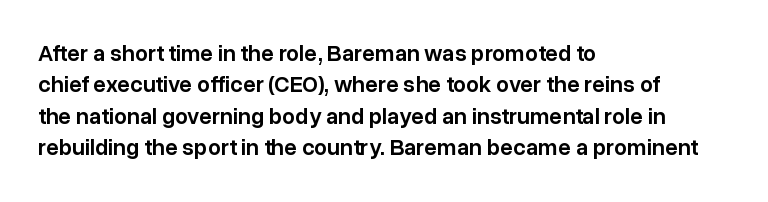
The image shows 23 px text type, upright; set left-aligned, normal line spacing (1.36x), normal letter spacing, not underlined.
